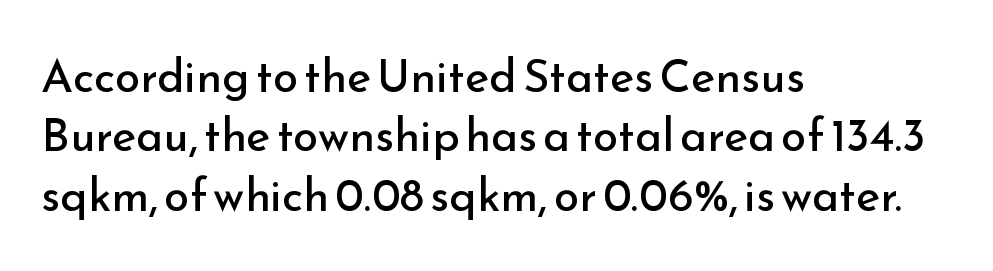
Honestly, the row spacing looks completely unremarkable. Every stem runs plumb, perpendicular to the baseline. The type family on display is of the sans-serif kind. There is no visible air inserted between adjacent glyphs.
